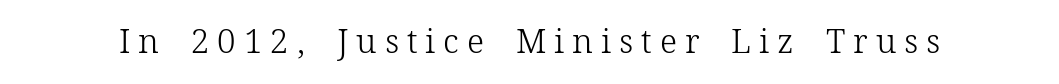
The image shows 33 px light serif type, upright; set unusually wide letter spacing (+0.24 em), not underlined; low stroke contrast and a medium x-height.
